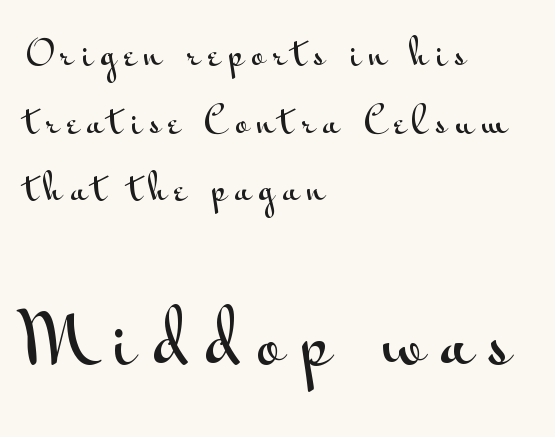
Unlike a traditional serif, this face leaves its strokes unadorned. Reading down the block, your eye returns to a fixed left position each line. Does the bottom block carry the larger type? Yes, it does.
